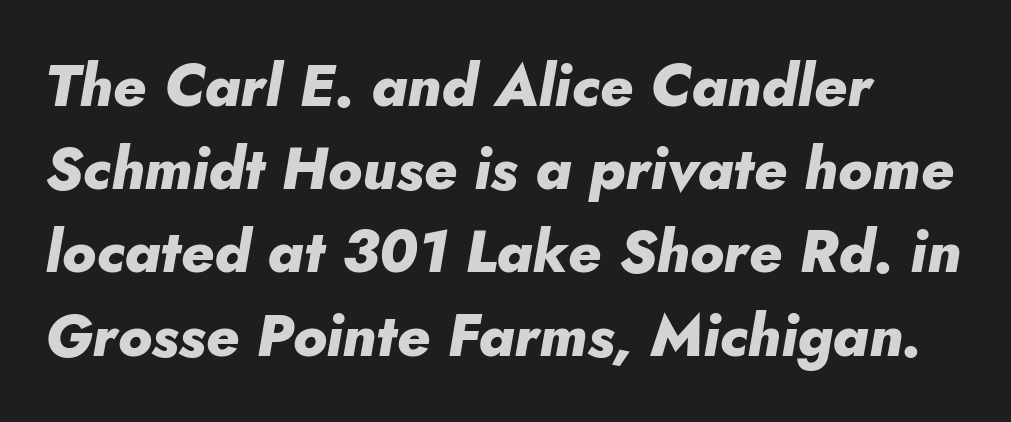
Q: Is the text bold? A: Yes.
Q: Is the text italic (slanted)? A: Yes, it leans right by about 10 degrees.
Q: Is the text underlined? A: No.
Q: How is the paragraph aligned? A: Left-aligned.
Q: Is the spacing between letters normal or unusually wide? A: Normal.
Q: Is the spacing between lines tight, normal or loose? A: Normal.
Q: Width (condensed, normal, or wide)? A: Normal.
Q: Stroke contrast? A: Low.
Q: x-height? A: Small.
Q: Monospaced? A: No.
